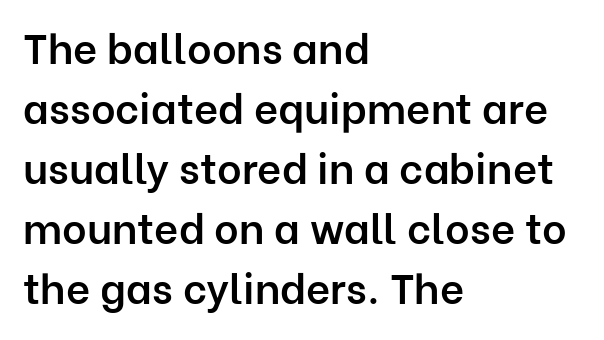
{"serif": "no", "italic": "no", "bold": "semi", "weight": "semibold", "width": "normal", "stroke_contrast": "low", "x_height": "medium", "monospaced": "no", "underline": "no", "align": "left", "line_spacing": "normal", "line_spacing_ratio": 1.43, "letter_spacing": "normal", "letter_spacing_em": 0.0, "glyph_px": 42}
